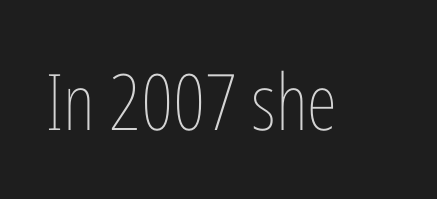
The image shows 78 px thin, condensed type, upright; set normal letter spacing, not underlined; low stroke contrast and a medium x-height.
